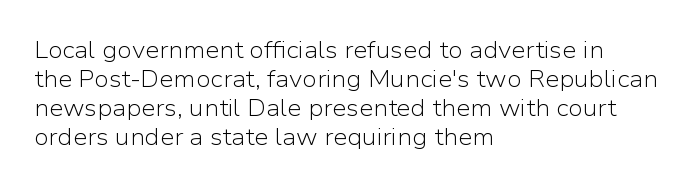
{"italic": "no", "bold": "no", "underline": "no", "align": "left", "line_spacing": "normal", "line_spacing_ratio": 1.26, "letter_spacing": "normal", "letter_spacing_em": 0.0, "glyph_px": 23}
